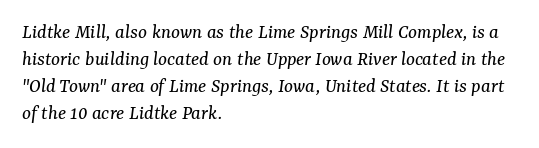
Normally led — the rows are evenly, conventionally spaced. One-word summary of the alignment: left. What stands out about the letter spacing? Nothing — it is the standard amount. Weight: not bold — regular or lighter. The glyphs are unaccompanied by any horizontal stroke below them.
